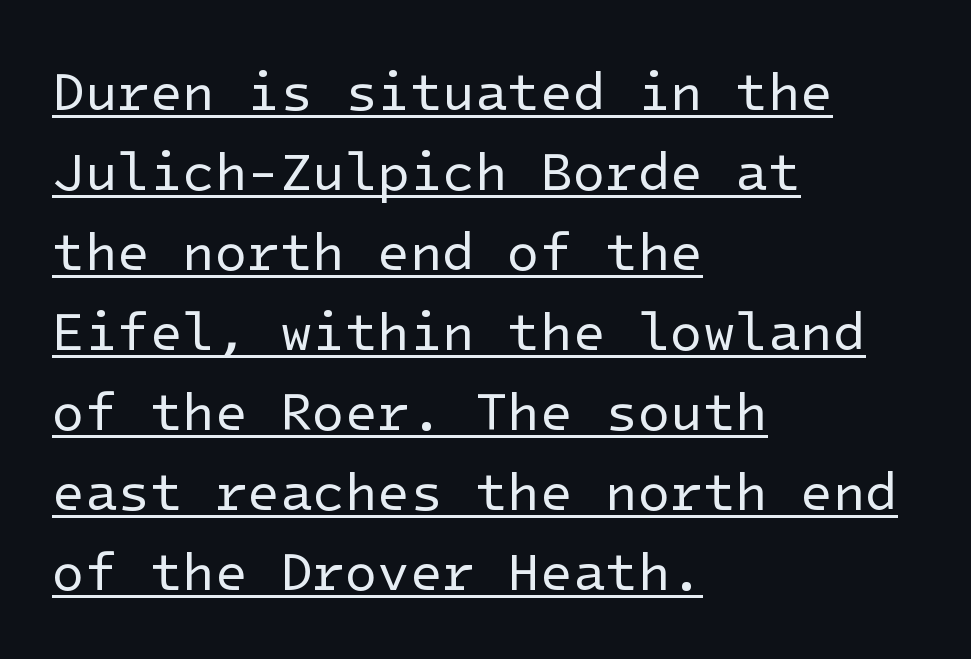
The image shows 53 px regular-weight sans-serif type, upright; set left-aligned, normal line spacing (1.51x), normal letter spacing, underlined; low stroke contrast and a medium x-height.
